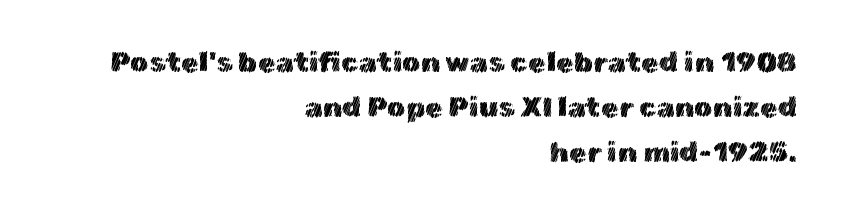
Q: Is the text italic (slanted)? A: No, it is upright.
Q: Is the text underlined? A: No.
Q: How is the paragraph aligned? A: Right-aligned.
Q: Is the spacing between letters normal or unusually wide? A: Normal.
Q: Is the spacing between lines tight, normal or loose? A: Normal.
Q: Width (condensed, normal, or wide)? A: Normal.
Q: x-height? A: Medium.
Q: Monospaced? A: No.
